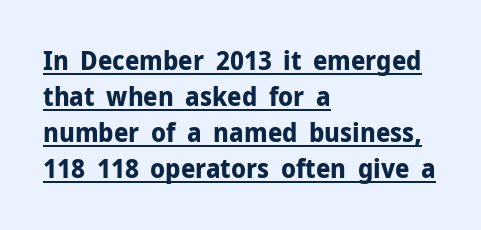
Q: Is the text bold? A: Yes.
Q: Is the text italic (slanted)? A: No, it is upright.
Q: Is the text underlined? A: Yes.
Q: How is the paragraph aligned? A: Left-aligned.
Q: Is the spacing between letters normal or unusually wide? A: Normal.
Q: Is the spacing between lines tight, normal or loose? A: Normal.
